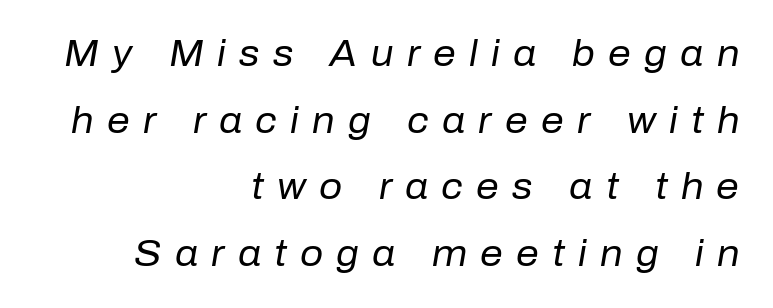
Q: Is the text bold? A: No.
Q: Is the text italic (slanted)? A: Yes, it leans right by about 10 degrees.
Q: Is the text underlined? A: No.
Q: How is the paragraph aligned? A: Right-aligned.
Q: Is the spacing between letters normal or unusually wide? A: Unusually wide.
Q: Width (condensed, normal, or wide)? A: Normal.
Q: Stroke contrast? A: Low.
Q: x-height? A: Medium.
Q: Monospaced? A: No.
